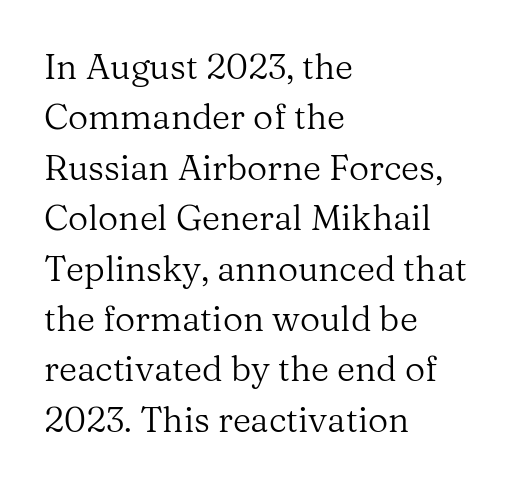
Is the block centered? No — it sits flush against the left margin. Between one letter and the next there's only the usual sliver of space. Compared with typical paragraphs, the rows here are spaced about the same. The cut favours lightness, reaching ordinary text weight at its darkest. A typesetter would call this proportional, since set widths differ per character. Underlining? Definitely not there.
